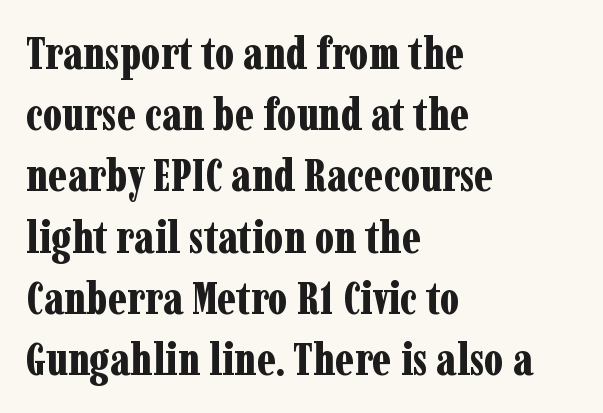
The rendering keeps characters at their native spacing. Horizontal bands of white between lines are of average thickness. Looks like regular typesetting: each glyph gets only the width it needs. The strokes are fattened all the way to bold. Does the type have serifs? Yes, each stem ends in a small foot.
